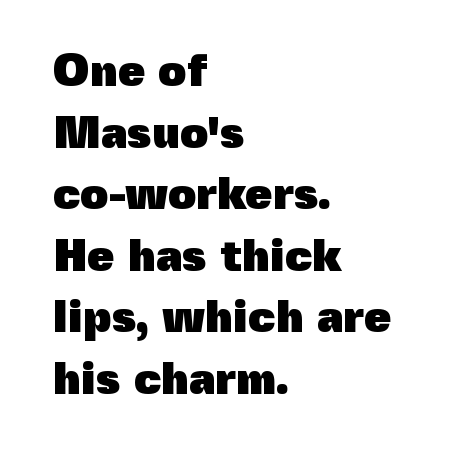
Q: Is the text bold? A: Yes.
Q: Is the text italic (slanted)? A: No, it is upright.
Q: Is the typeface a serif or a sans-serif typeface? A: Sans-serif.
Q: Is the text underlined? A: No.
Q: How is the paragraph aligned? A: Left-aligned.
Q: Is the spacing between letters normal or unusually wide? A: Normal.
Q: Is the spacing between lines tight, normal or loose? A: Normal.
Q: Width (condensed, normal, or wide)? A: Normal.
Q: x-height? A: Medium.
Q: Monospaced? A: No.
